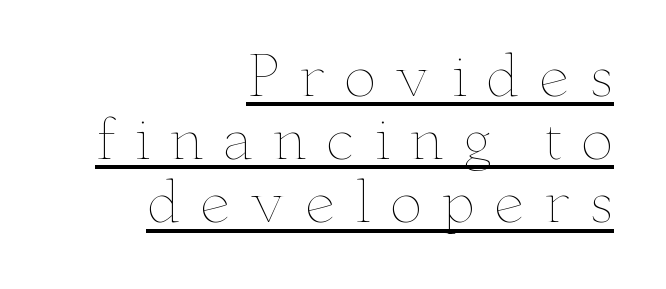
{"italic": "no", "bold": "no", "weight": "thin", "width": "wide", "stroke_contrast": "low", "x_height": "small", "monospaced": "no", "underline": "yes", "align": "right", "line_spacing": "tight", "line_spacing_ratio": 1.15, "letter_spacing": "wide", "letter_spacing_em": 0.34, "glyph_px": 55}
